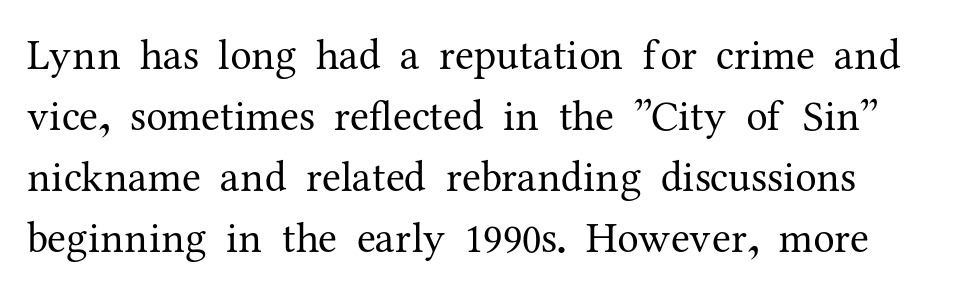
The image shows 43 px regular-weight serif type, upright; set normal line spacing (1.42x), normal letter spacing, not underlined; medium stroke contrast and a medium x-height.
